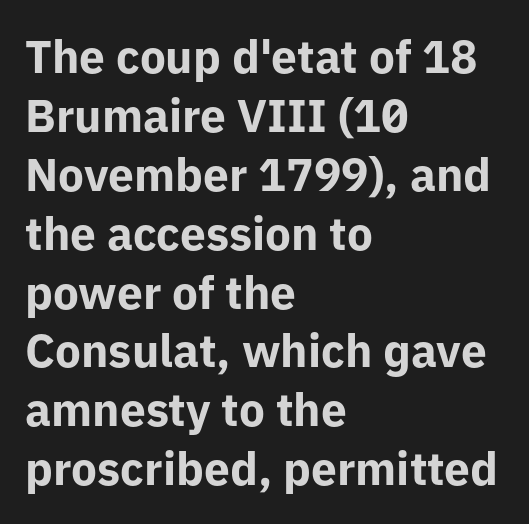
Q: Is the text bold? A: Yes.
Q: Is the text italic (slanted)? A: No, it is upright.
Q: Is the typeface a serif or a sans-serif typeface? A: Sans-serif.
Q: Is the text underlined? A: No.
Q: How is the paragraph aligned? A: Left-aligned.
Q: Is the spacing between letters normal or unusually wide? A: Normal.
Q: Is the spacing between lines tight, normal or loose? A: Normal.
Q: Width (condensed, normal, or wide)? A: Normal.
Q: Stroke contrast? A: Low.
Q: x-height? A: Medium.
Q: Monospaced? A: No.
